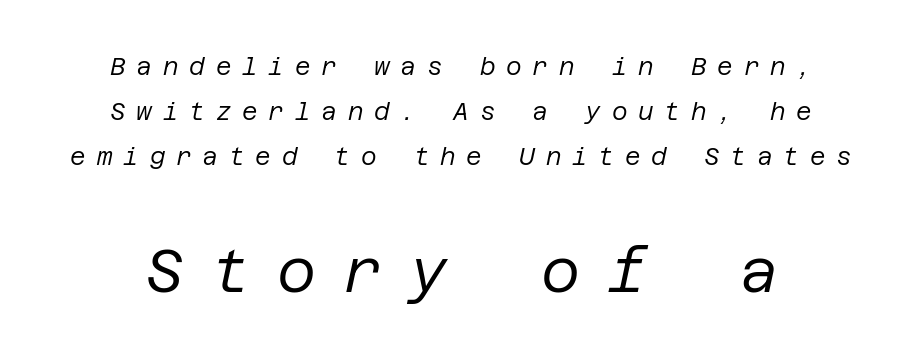
Each word looks stretched out because of the extra space between its letters. The lettering tilts uniformly, giving the passage an italic look. If you squint, the bottom block still reads clearly — it's the larger of the two. The characters are drawn with everyday or finer stroke widths. Descenders hang freely into open space.
